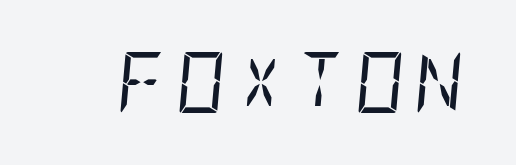
Q: Is the text bold? A: No.
Q: Is the text italic (slanted)? A: Yes, it leans right by about 5 degrees.
Q: Is the text underlined? A: No.
Q: Width (condensed, normal, or wide)? A: Condensed.
Q: Stroke contrast? A: Low.
Q: x-height? A: Large.
